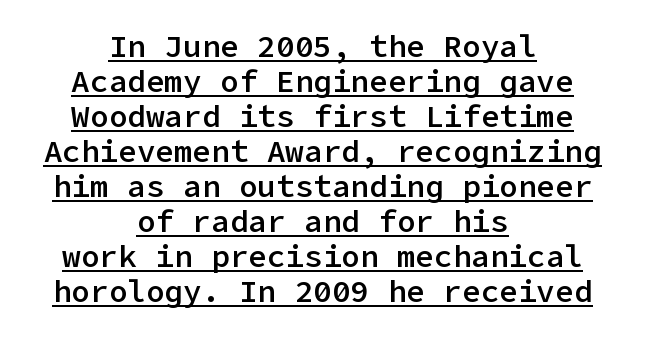
{"serif": "no", "italic": "no", "bold": "semi", "weight": "semibold", "width": "normal", "stroke_contrast": "low", "x_height": "medium", "underline": "yes", "align": "center", "line_spacing": "tight", "line_spacing_ratio": 1.13, "letter_spacing": "normal", "letter_spacing_em": 0.0, "glyph_px": 31}
